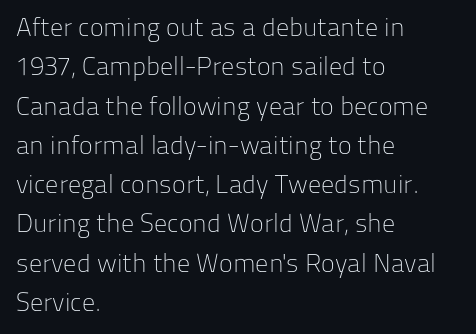
The image shows 26 px text type, upright; set left-aligned, normal line spacing (1.51x), normal letter spacing, not underlined.
